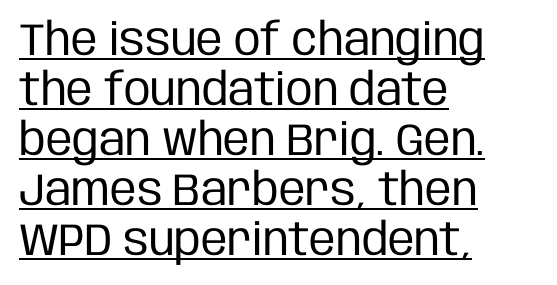
The image shows 45 px regular-weight, condensed sans-serif type, upright; set left-aligned, tight line spacing (1.11x), normal letter spacing, underlined; low stroke contrast and a large x-height.
